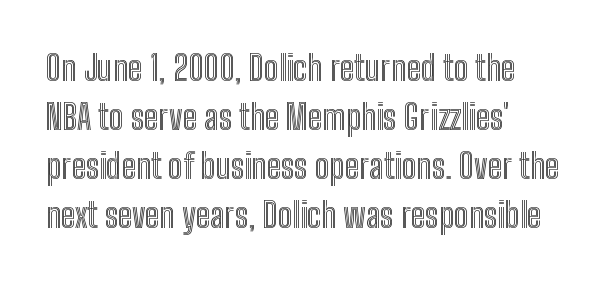
The image shows 35 px condensed type, upright; set left-aligned, normal line spacing (1.4x), normal letter spacing, not underlined; a medium x-height.
